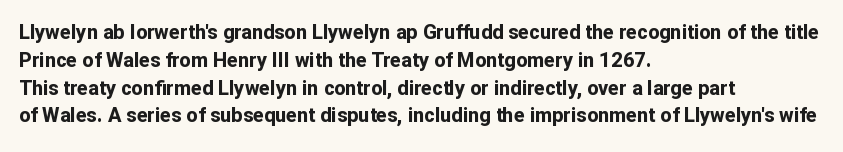
Is there any slant? The stems are plumb. Notice how thick the strokes are: this is what a full bold looks like. The vertical gap from one line to the next is medium. Leftover space on each line is placed entirely after the last word. The zone under the glyphs is completely vacant.
